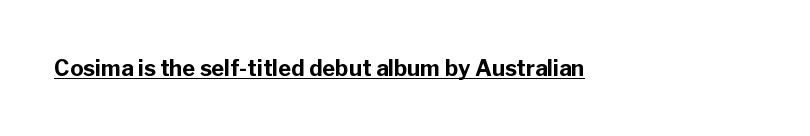
The image shows 22 px bold type, upright; set normal letter spacing, underlined.
